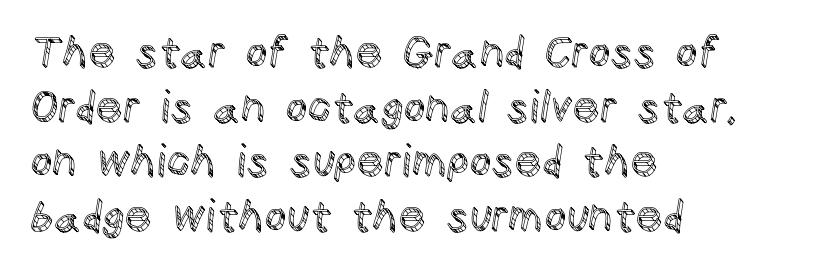
These lines keep a tight, regular rhythm from letter to letter. All the whitespace from short lines collects on the right. Is this a fixed-width face? No — the glyphs have proportional, varying widths. A clean baseline with only descenders dipping below it.
